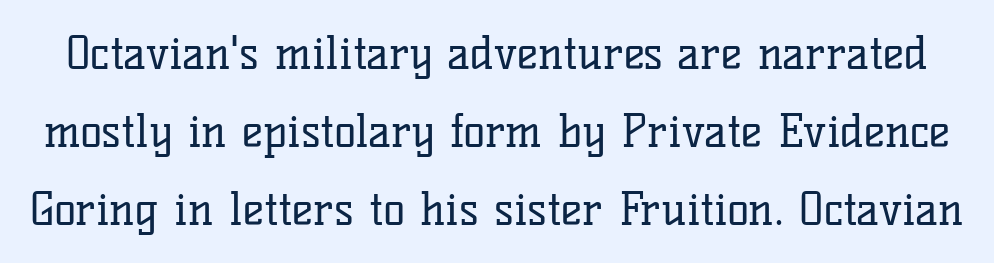
Q: Is the text bold? A: No.
Q: Is the text italic (slanted)? A: No, it is upright.
Q: Is the typeface a serif or a sans-serif typeface? A: Serif.
Q: Is the text underlined? A: No.
Q: Is the spacing between letters normal or unusually wide? A: Normal.
Q: Width (condensed, normal, or wide)? A: Normal.
Q: Stroke contrast? A: Low.
Q: x-height? A: Medium.
Q: Monospaced? A: No.
